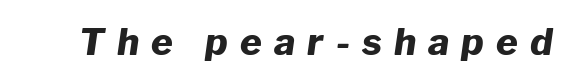
You could not count columns in this text — the font is proportionally spaced. Observe the wide spacing: letters keep a clear distance from each other. Rule under the text: the space is simply empty. Looking at the ascenders, they clearly lean.
